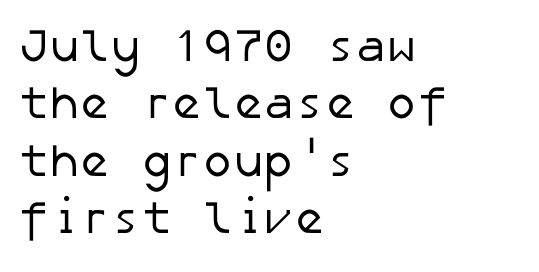
Baseline-to-baseline distance is the conventional proportion of letter height. The lines are quadded left. The horizontal fit of the characters is conventional and even. Weight: not bold — regular or lighter. Does the type have serifs? No, each stem ends abruptly. Descenders hang freely into open space.
